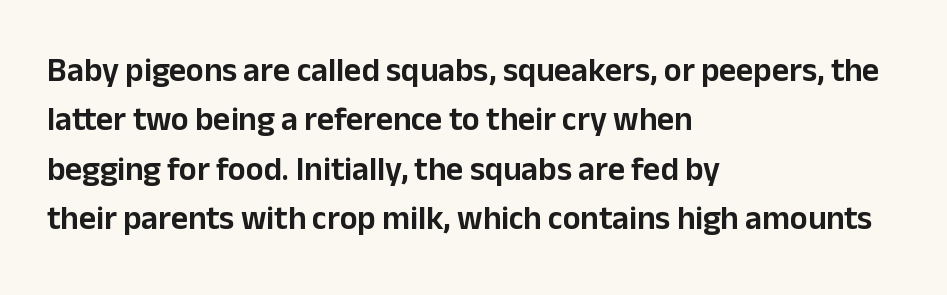
Q: Is the text italic (slanted)? A: No, it is upright.
Q: Is the typeface a serif or a sans-serif typeface? A: Sans-serif.
Q: Is the text underlined? A: No.
Q: How is the paragraph aligned? A: Left-aligned.
Q: Is the spacing between letters normal or unusually wide? A: Normal.
Q: Is the spacing between lines tight, normal or loose? A: Normal.
Q: Width (condensed, normal, or wide)? A: Normal.
Q: Stroke contrast? A: Low.
Q: x-height? A: Medium.
Q: Monospaced? A: No.
